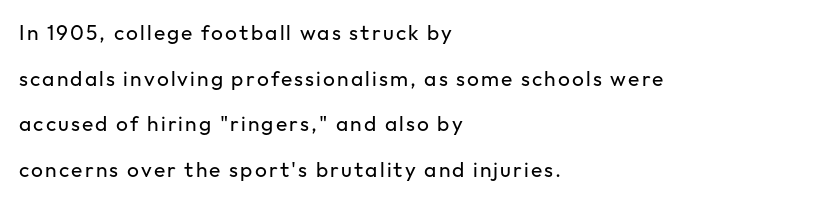
Q: Is the text bold? A: No.
Q: Is the text italic (slanted)? A: No, it is upright.
Q: Is the text underlined? A: No.
Q: How is the paragraph aligned? A: Left-aligned.
Q: Is the spacing between lines tight, normal or loose? A: Loose.
